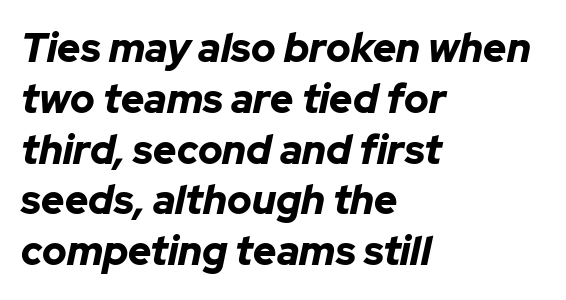
Q: Is the text bold? A: Yes.
Q: Is the text italic (slanted)? A: Yes, it leans right by about 12 degrees.
Q: Is the text underlined? A: No.
Q: How is the paragraph aligned? A: Left-aligned.
Q: Is the spacing between letters normal or unusually wide? A: Normal.
Q: Is the spacing between lines tight, normal or loose? A: Normal.
Q: Width (condensed, normal, or wide)? A: Normal.
Q: Stroke contrast? A: Low.
Q: x-height? A: Medium.
Q: Monospaced? A: No.
